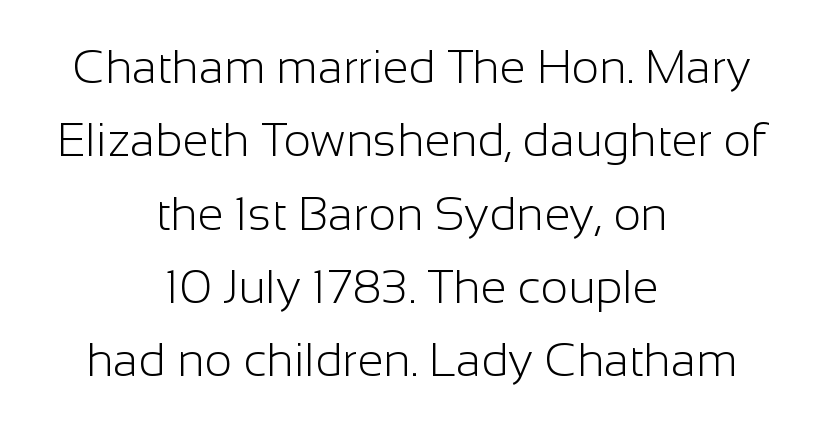
These lines are rendered in a variable-pitch font. The foot of each line stays bare and open. The rendering positions every line midway between the sides. Each word holds together tightly as a unit, with standard inter-letter gaps. The typeface chosen for these lines omits serifs. Quick note: interline space is typical.
